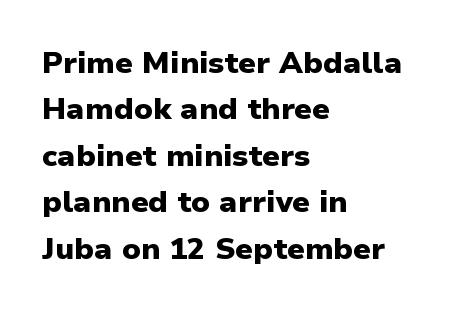
Underlining? Definitely not there. A typesetter would call this leading conventional body-copy spacing. Serif or sans? Sans — the stroke terminals are bare. Compared with a centered layout, this one pins lines to the left instead.
